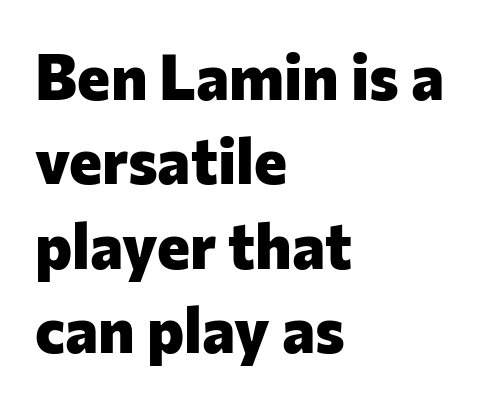
{"serif": "no", "italic": "no", "bold": "yes", "weight": "heavy", "width": "normal", "stroke_contrast": "low", "x_height": "medium", "monospaced": "no", "underline": "no", "align": "left", "line_spacing": "normal", "line_spacing_ratio": 1.34, "letter_spacing": "normal", "letter_spacing_em": 0.0, "glyph_px": 63}
